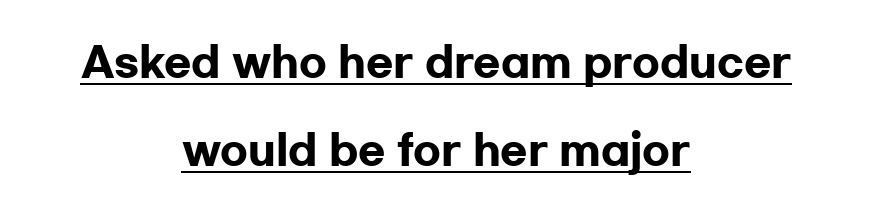
{"serif": "no", "italic": "no", "bold": "yes", "weight": "heavy", "width": "wide", "stroke_contrast": "low", "x_height": "medium", "monospaced": "no", "underline": "yes", "align": "center", "line_spacing": "loose", "line_spacing_ratio": 2.2, "letter_spacing": "normal", "letter_spacing_em": 0.0, "glyph_px": 40}
